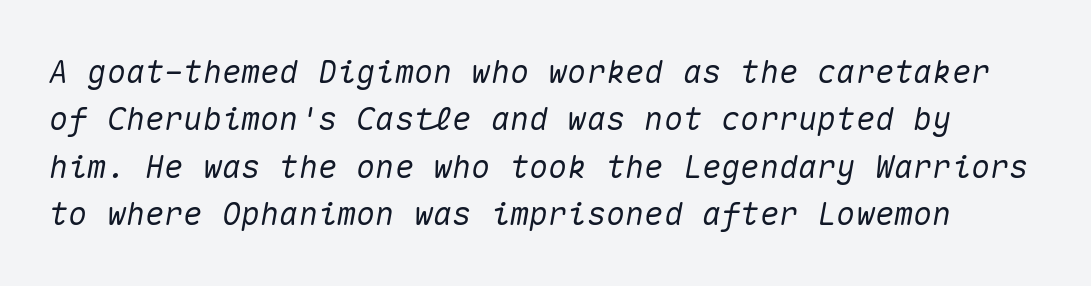
The image shows 32 px text type, italic (leaning right), monospaced; set normal line spacing (1.48x), normal letter spacing, not underlined; medium stroke contrast and a medium x-height.
